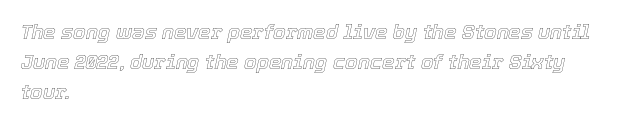
The image shows 20 px text type, italic (leaning right); set left-aligned, normal line spacing (1.51x), normal letter spacing, not underlined.
